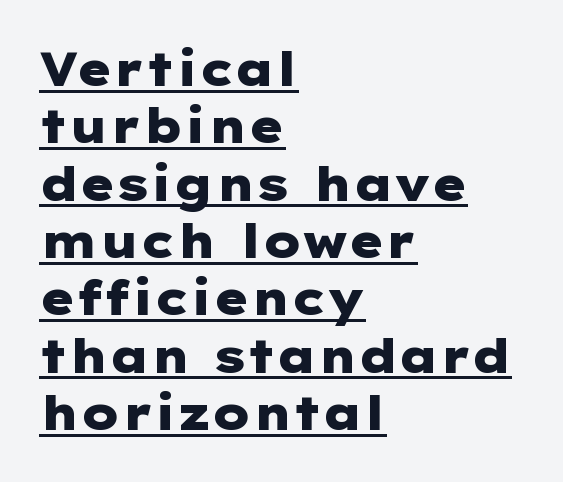
The image shows 47 px heavy, wide sans-serif type, upright; set left-aligned, line spacing 1.22x, normal letter spacing, underlined; low stroke contrast and a medium x-height.
